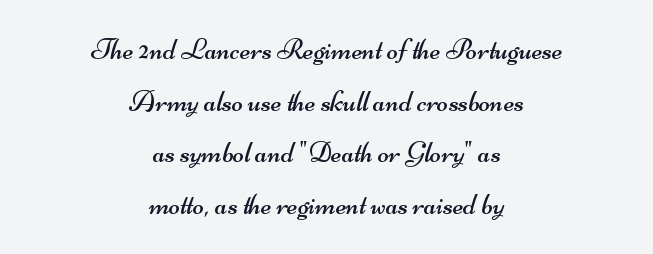
The glyphs in this specimen are sans serif. The face used here is rendered with its standard letterfit. No heavy texture on the line: the type isn't bold. Each letter keeps its own natural width here, so spacing adapts to shape. The lines are quadded center. Check the space under the baseline: it is left empty.
